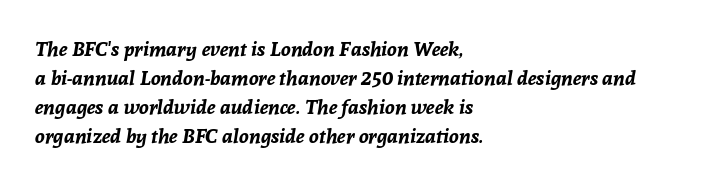
{"italic": "yes", "lean": "right", "slant_degrees": 8, "bold": "yes", "underline": "no", "align": "left", "line_spacing": "normal", "line_spacing_ratio": 1.45, "letter_spacing": "normal", "letter_spacing_em": 0.0, "glyph_px": 20}
